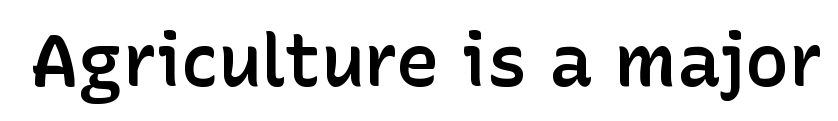
{"serif": "no", "italic": "no", "bold": "semi", "weight": "semibold", "width": "normal", "stroke_contrast": "low", "x_height": "medium", "monospaced": "no", "underline": "no", "letter_spacing": "normal", "letter_spacing_em": 0.0, "glyph_px": 73}
